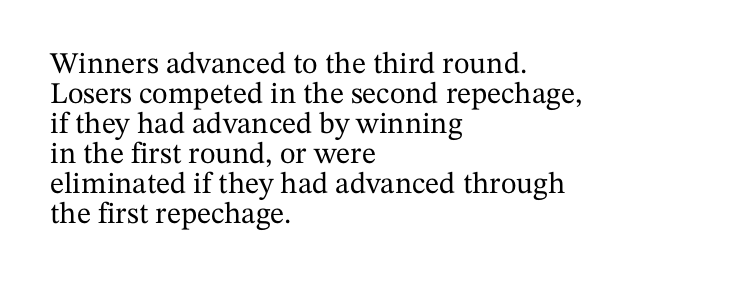
Type style note: has serifs. Each row of text sits above clean, open space. Proportional: the letters do not fall into vertical columns. The type sits square on the baseline with zero lean. Successive baselines arrive quickly, one right under another. Students, note that the glyphs here touch the page at normal intervals.
